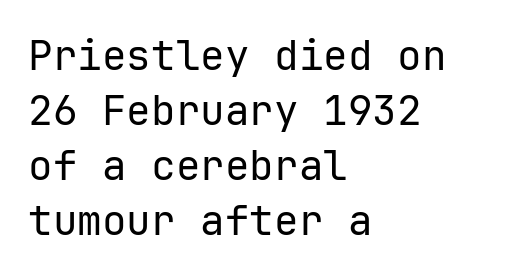
One glance says typical: line gaps are just what's usual. Alignment: flush left. Bare-footed words on every line. The letters stand upright; this is a roman face.
